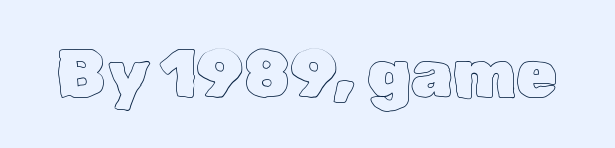
The letters stand straight up with perfectly vertical stems. Observe the ordinary spacing: letters are neighbours, not strangers. Spacing verdict: proportional, widths tailored to each character. The space directly below the letters is spotless.
